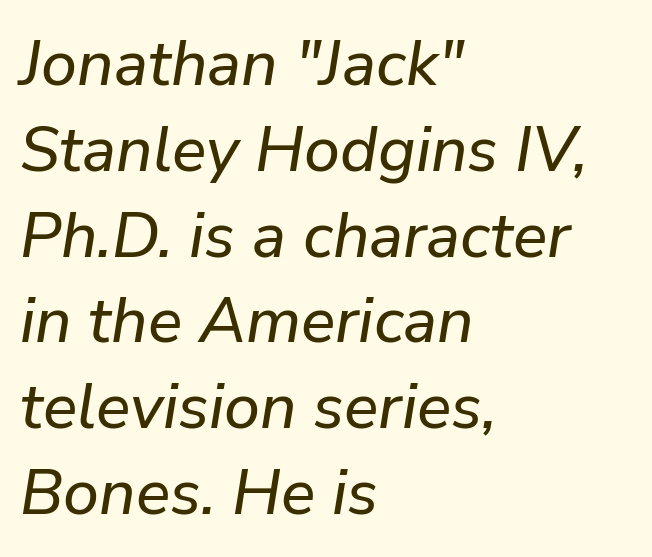
{"italic": "yes", "lean": "right", "slant_degrees": 9, "width": "normal", "stroke_contrast": "low", "x_height": "medium", "monospaced": "no", "underline": "no", "align": "left", "line_spacing": "normal", "line_spacing_ratio": 1.34, "letter_spacing": "normal", "letter_spacing_em": 0.0, "glyph_px": 64}
